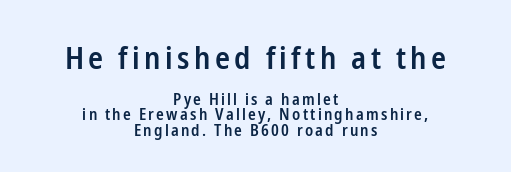
{"serif": "no", "italic": "no", "bold": "semi", "weight": "semibold", "width": "condensed", "stroke_contrast": "low", "x_height": "medium", "monospaced": "no", "underline": "no", "align": "center", "line_spacing": "tight", "line_spacing_ratio": 0.97, "larger_block": "first", "size_ratio": 1.94, "glyph_px": 31}
